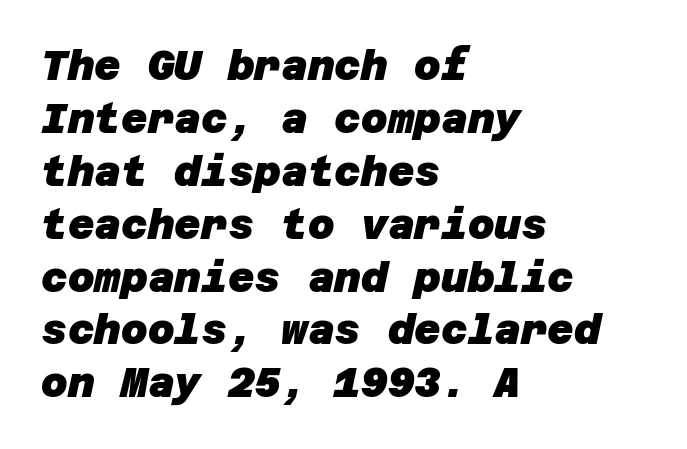
Honestly, there is no underline to notice here at all. Observe the ordinary spacing: letters are neighbours, not strangers. Is this a sans? Yes — the strokes have no serifs. Each glyph is drawn with heavy, bold strokes.
